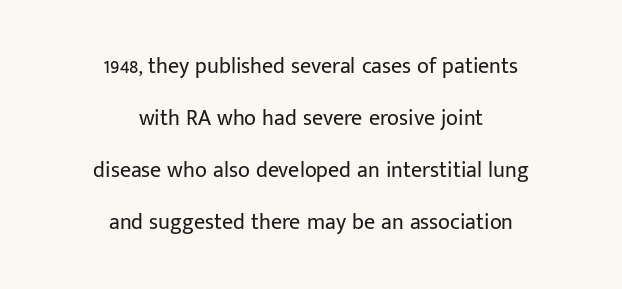
Q: Is the text bold? A: No.
Q: Is the text italic (slanted)? A: No, it is upright.
Q: Is the text underlined? A: No.
Q: How is the paragraph aligned? A: Centered.
Q: Is the spacing between letters normal or unusually wide? A: Normal.
Q: Is the spacing between lines tight, normal or loose? A: Loose.
